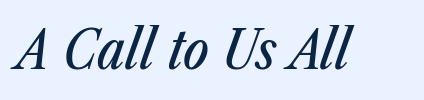
Q: Is the text italic (slanted)? A: Yes, it leans right by about 23 degrees.
Q: Is the text underlined? A: No.
Q: Is the spacing between letters normal or unusually wide? A: Normal.
Q: Width (condensed, normal, or wide)? A: Condensed.
Q: Stroke contrast? A: Low.
Q: x-height? A: Medium.
Q: Monospaced? A: No.
